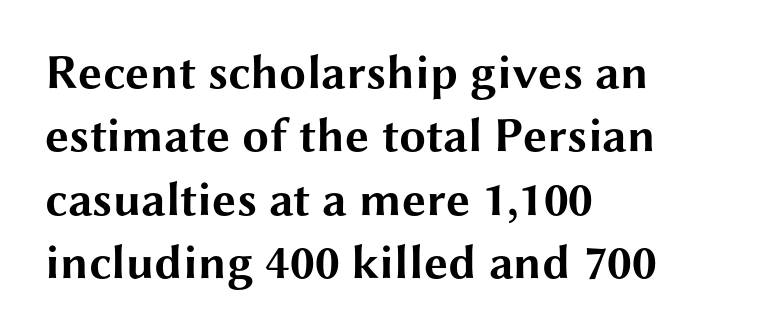
The image shows 48 px bold, wide sans-serif type, upright; set left-aligned, normal line spacing (1.32x), normal letter spacing, not underlined; medium stroke contrast and a medium x-height.
